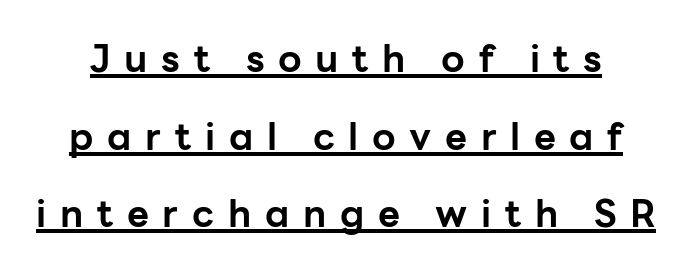
Q: Is the text bold? A: Yes.
Q: Is the text italic (slanted)? A: No, it is upright.
Q: Is the typeface a serif or a sans-serif typeface? A: Sans-serif.
Q: Is the text underlined? A: Yes.
Q: Is the spacing between letters normal or unusually wide? A: Unusually wide.
Q: Is the spacing between lines tight, normal or loose? A: Loose.
Q: Width (condensed, normal, or wide)? A: Normal.
Q: Stroke contrast? A: Low.
Q: x-height? A: Medium.
Q: Monospaced? A: No.
